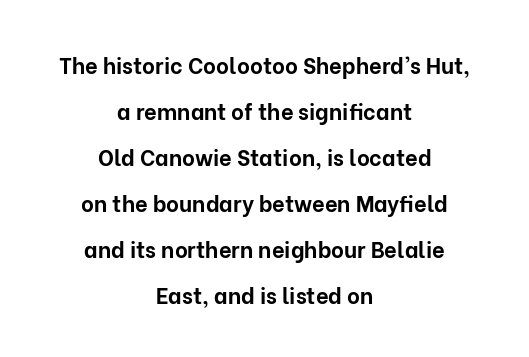
The image shows 22 px bold type, upright; set centered, loose line spacing (2.09x), normal letter spacing, not underlined.
